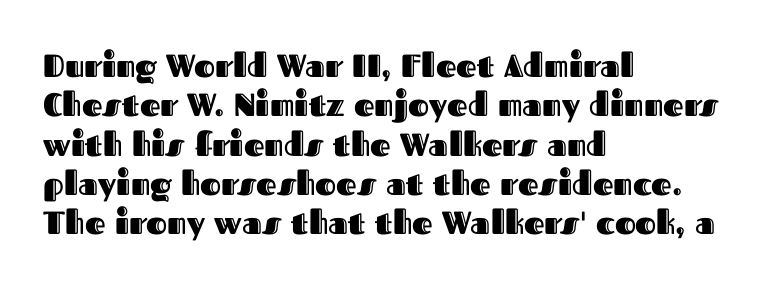
Students, note that the glyphs here touch the page at normal intervals. The letters advance in unequal steps, a hallmark of proportional type. Every character sits straight up, as roman type does. The setting favours the left margin, as ordinary paragraphs usually do. Clear beneath every line of the passage.
